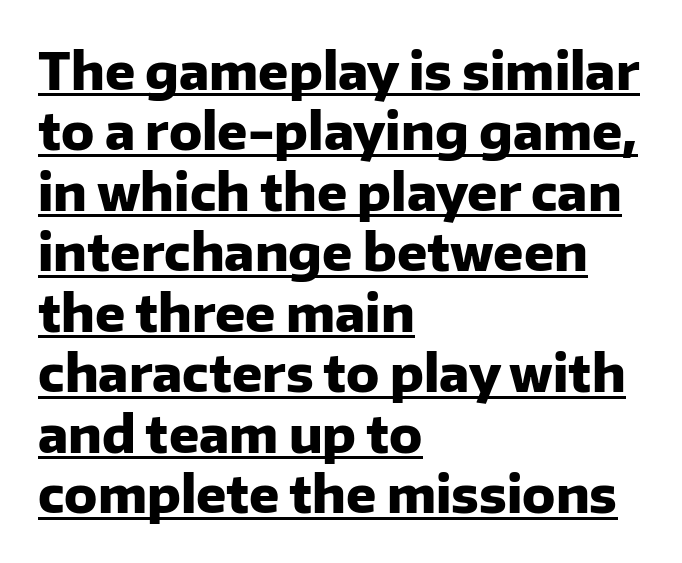
The image shows 50 px heavy sans-serif type, upright; set left-aligned, line spacing 1.21x, normal letter spacing, underlined; low stroke contrast and a medium x-height.
